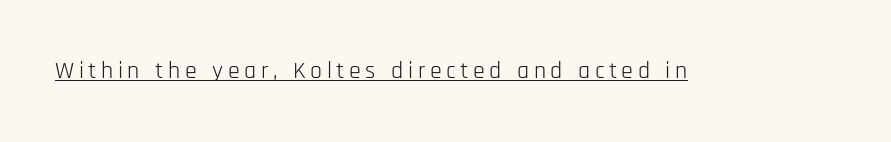
The image shows 24 px text type, upright; set underlined.
